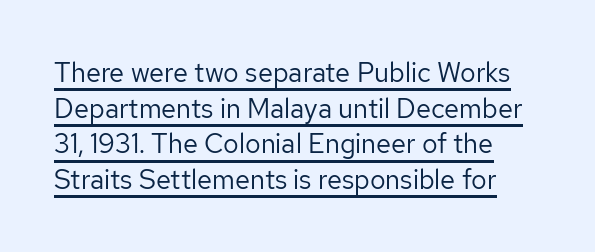
Spacing between characters is what you'd get straight out of the box. The typography opts for an upright posture over an oblique one. The face looks like a standard text weight, possibly lighter. The space between consecutive lines is moderate. Every word sits above its own underline.
